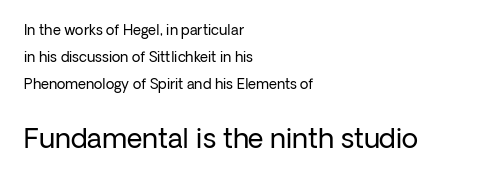
{"italic": "no", "bold": "no", "underline": "no", "align": "left", "line_spacing": "loose", "line_spacing_ratio": 1.93, "letter_spacing": "normal", "letter_spacing_em": 0.0, "larger_block": "second", "size_ratio": 1.93, "glyph_px": 27}
